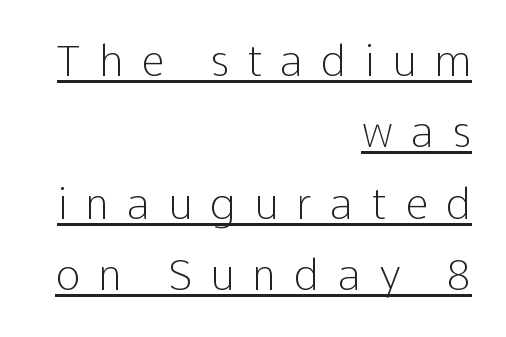
Q: Is the text bold? A: No.
Q: Is the text italic (slanted)? A: No, it is upright.
Q: Is the typeface a serif or a sans-serif typeface? A: Sans-serif.
Q: Is the text underlined? A: Yes.
Q: How is the paragraph aligned? A: Right-aligned.
Q: Is the spacing between letters normal or unusually wide? A: Unusually wide.
Q: Is the spacing between lines tight, normal or loose? A: Normal.
Q: Width (condensed, normal, or wide)? A: Normal.
Q: Stroke contrast? A: Low.
Q: x-height? A: Medium.
Q: Monospaced? A: No.
